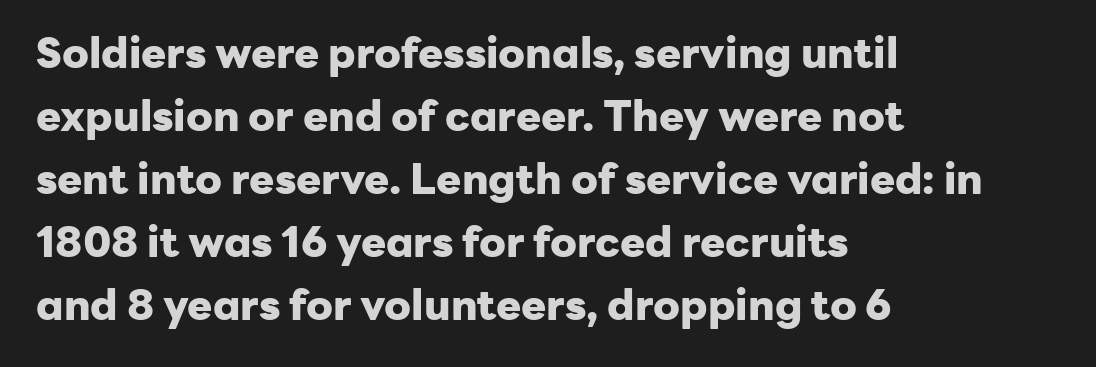
{"serif": "no", "italic": "no", "bold": "yes", "weight": "heavy", "width": "normal", "stroke_contrast": "low", "x_height": "medium", "monospaced": "no", "underline": "no", "align": "left", "line_spacing": "normal", "line_spacing_ratio": 1.5, "letter_spacing": "normal", "letter_spacing_em": 0.0, "glyph_px": 42}
